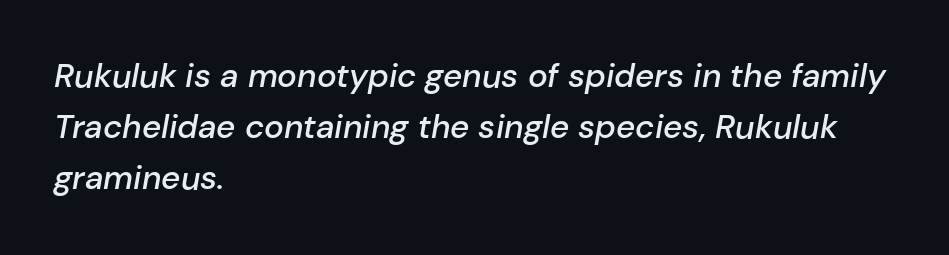
The image shows 33 px semibold type, italic (leaning right); set left-aligned, normal line spacing (1.55x), normal letter spacing, not underlined; low stroke contrast and a medium x-height.
